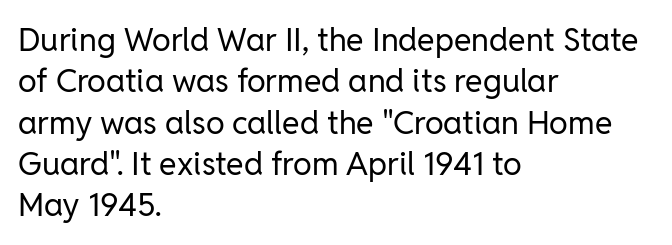
Q: Is the text bold? A: No.
Q: Is the text italic (slanted)? A: No, it is upright.
Q: Is the typeface a serif or a sans-serif typeface? A: Sans-serif.
Q: Is the text underlined? A: No.
Q: How is the paragraph aligned? A: Left-aligned.
Q: Is the spacing between letters normal or unusually wide? A: Normal.
Q: Is the spacing between lines tight, normal or loose? A: Normal.
Q: Width (condensed, normal, or wide)? A: Normal.
Q: Stroke contrast? A: Low.
Q: x-height? A: Medium.
Q: Monospaced? A: No.
